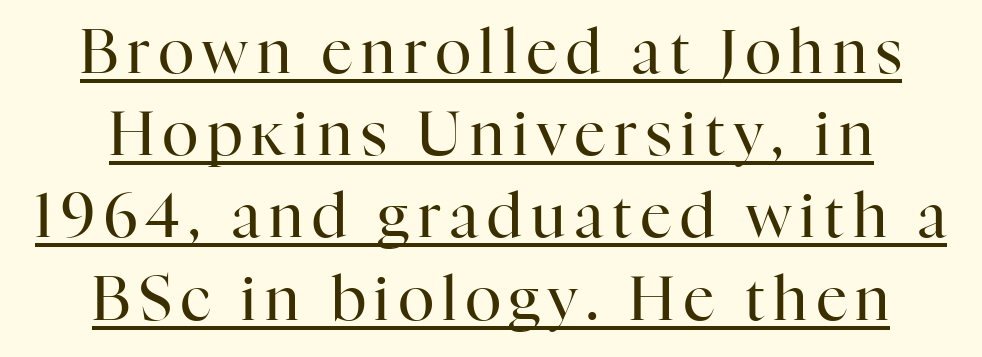
{"serif": "yes", "italic": "no", "bold": "no", "weight": "regular", "width": "normal", "stroke_contrast": "high", "x_height": "medium", "monospaced": "no", "underline": "yes", "line_spacing": "normal", "line_spacing_ratio": 1.37, "glyph_px": 60}
